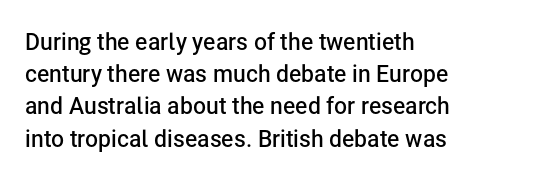
The image shows 23 px text type, upright; set left-aligned, normal line spacing (1.4x), normal letter spacing, not underlined.
